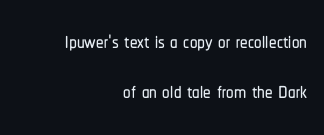
Spacing verdict: proportional, widths tailored to each character. Quick note: not italic, upright. The passage shown is not underscored anywhere. Spacing between characters is what you'd get straight out of the box.
